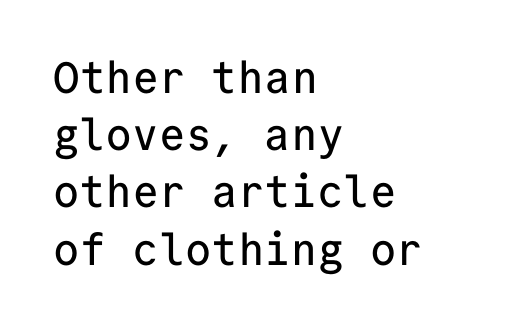
{"serif": "no", "italic": "no", "width": "normal", "stroke_contrast": "low", "x_height": "medium", "monospaced": "yes", "underline": "no", "align": "left", "line_spacing": "normal", "line_spacing_ratio": 1.3, "letter_spacing": "normal", "letter_spacing_em": 0.0, "glyph_px": 44}
